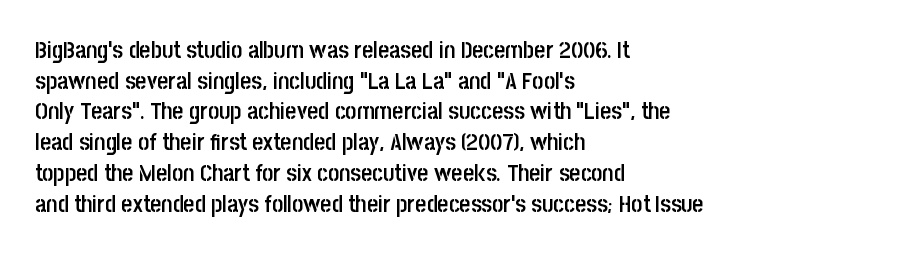
{"italic": "no", "bold": "semi", "underline": "no", "align": "left", "line_spacing": "normal", "line_spacing_ratio": 1.28, "letter_spacing": "normal", "letter_spacing_em": 0.0, "glyph_px": 24}
